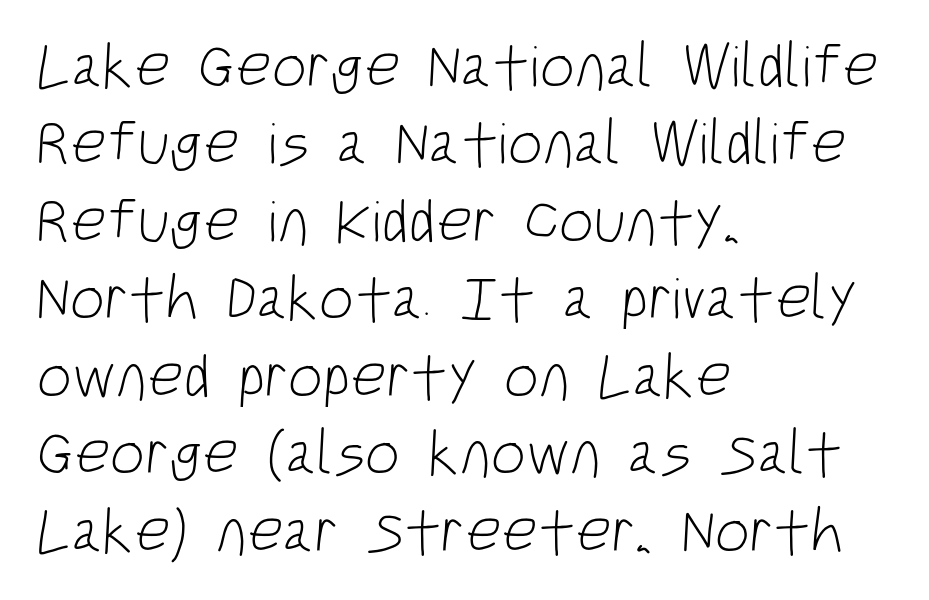
Q: Is the text bold? A: No.
Q: Is the typeface a serif or a sans-serif typeface? A: Sans-serif.
Q: Is the text underlined? A: No.
Q: How is the paragraph aligned? A: Left-aligned.
Q: Is the spacing between letters normal or unusually wide? A: Normal.
Q: Is the spacing between lines tight, normal or loose? A: Normal.
Q: Width (condensed, normal, or wide)? A: Condensed.
Q: Stroke contrast? A: Low.
Q: x-height? A: Large.
Q: Monospaced? A: No.
